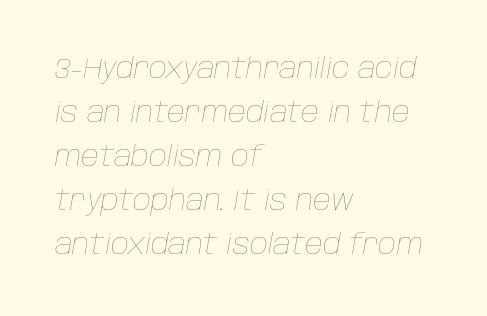
Descenders hang freely into open space. This sample uses plain, unmodified letter spacing. The ragged edge is on the right, which tells us the setting is flush left. Yep, that's italic — everything's leaning.
